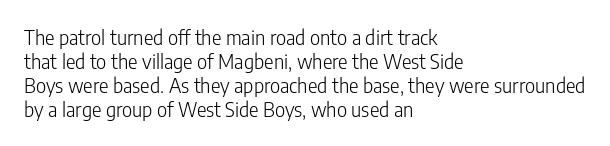
The image shows 20 px text type, upright; set left-aligned, line spacing 1.2x, normal letter spacing, not underlined.
